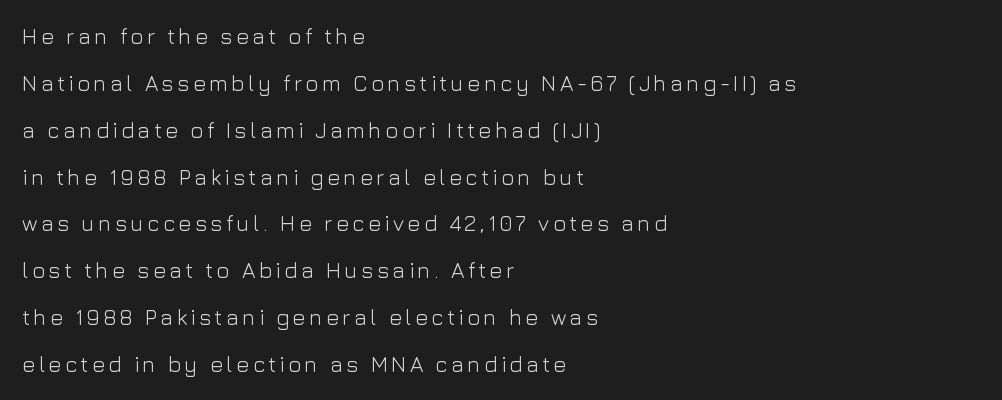
The font is comparable to plain body text, perhaps lighter. Is there much room between lines? Yes — plenty of vertical air separates them. The zone under the glyphs is completely vacant. These lines are set flush left with a ragged right edge. You can tell it's not italic because the verticals are truly vertical.
